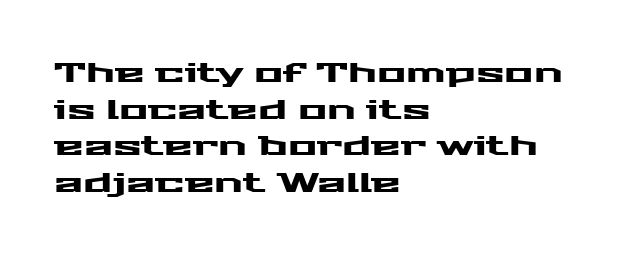
{"italic": "no", "underline": "no", "align": "left", "line_spacing": "normal", "line_spacing_ratio": 1.36, "letter_spacing": "normal", "letter_spacing_em": 0.0, "glyph_px": 27}
